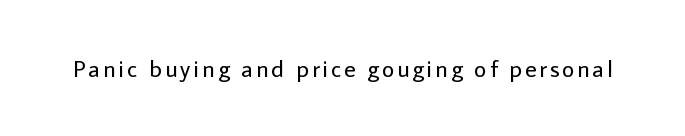
{"italic": "no", "bold": "no", "underline": "no", "glyph_px": 24}
